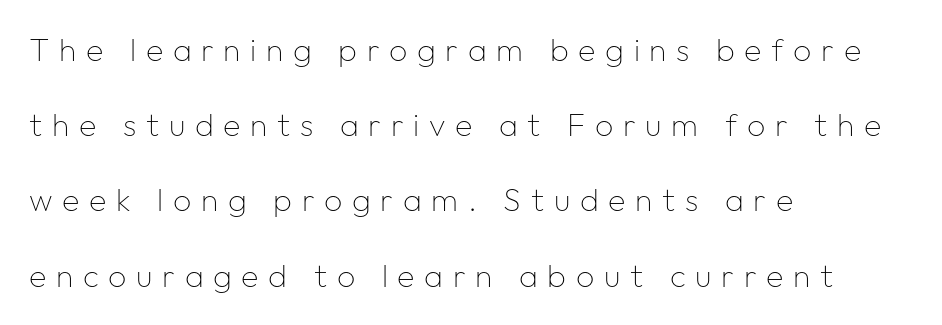
The image shows 32 px thin sans-serif type, upright; set left-aligned, loose line spacing (2.35x), unusually wide letter spacing (+0.3 em), not underlined; low stroke contrast and a medium x-height.
